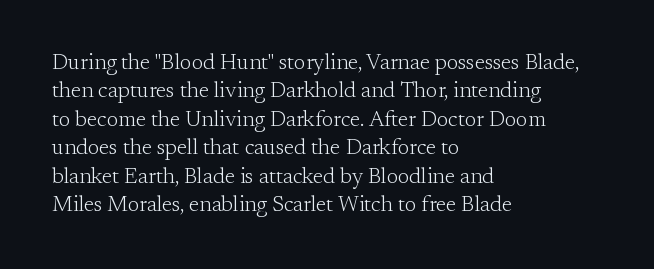
Rule under the text: the space is simply empty. Honestly, the letter spacing is just normal — you wouldn't notice it. The font's upright variant was chosen for this text. The strokes are not fattened; the text isn't bold. Layout note: lines flush left. The designer left line spacing at the default.
